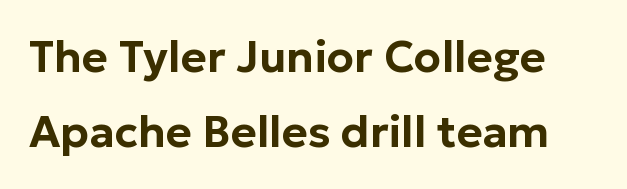
Q: Is the text italic (slanted)? A: No, it is upright.
Q: Is the typeface a serif or a sans-serif typeface? A: Sans-serif.
Q: Is the text underlined? A: No.
Q: Is the spacing between letters normal or unusually wide? A: Normal.
Q: Is the spacing between lines tight, normal or loose? A: Normal.
Q: Width (condensed, normal, or wide)? A: Normal.
Q: Stroke contrast? A: Low.
Q: x-height? A: Medium.
Q: Monospaced? A: No.
